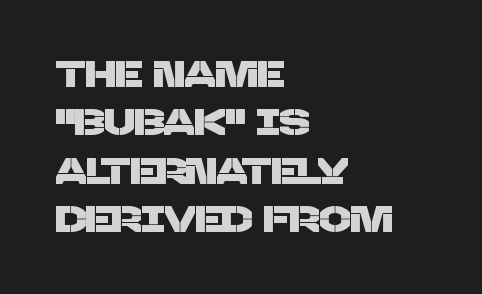
Q: Is the typeface a serif or a sans-serif typeface? A: Sans-serif.
Q: Is the text underlined? A: No.
Q: How is the paragraph aligned? A: Left-aligned.
Q: Is the spacing between letters normal or unusually wide? A: Normal.
Q: Is the spacing between lines tight, normal or loose? A: Normal.
Q: Width (condensed, normal, or wide)? A: Normal.
Q: Stroke contrast? A: Low.
Q: x-height? A: Large.
Q: Monospaced? A: No.
